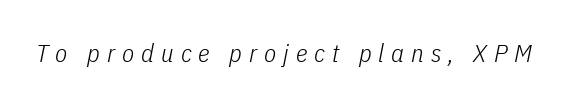
The image shows 25 px text type, italic (leaning right); set unusually wide letter spacing (+0.28 em), not underlined.
